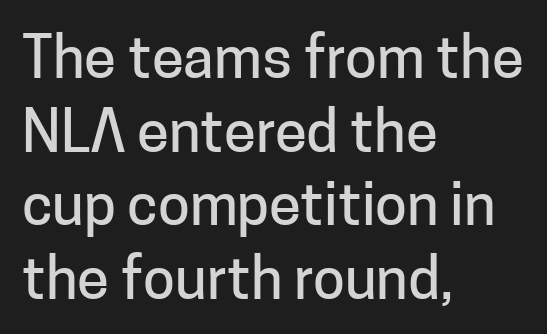
Layout note: lines flush left. Is the letter spacing exaggerated? No — it looks like the ordinary default. The string is rendered with underlining switched off. The passage shown stacks its lines at a standard gap. Note: no serifs on the glyphs.
